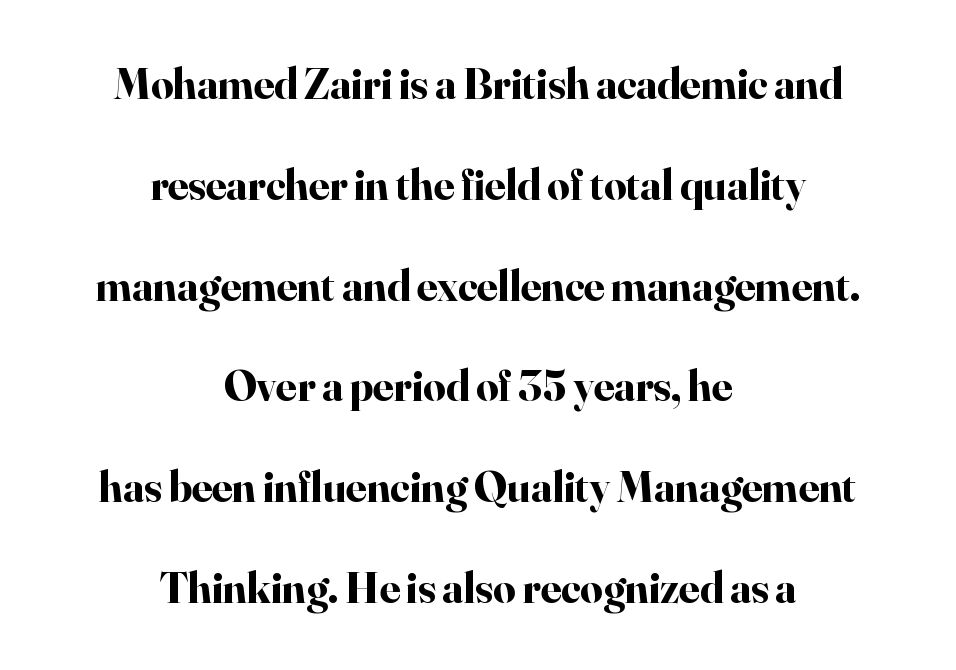
The image shows 44 px bold serif type, upright; set centered, loose line spacing (2.29x), normal letter spacing, not underlined; high stroke contrast and a small x-height.
